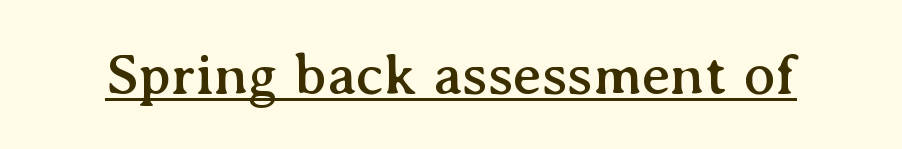
Q: Is the text italic (slanted)? A: No, it is upright.
Q: Is the typeface a serif or a sans-serif typeface? A: Serif.
Q: Is the text underlined? A: Yes.
Q: Is the spacing between letters normal or unusually wide? A: Normal.
Q: Width (condensed, normal, or wide)? A: Normal.
Q: Stroke contrast? A: Medium.
Q: x-height? A: Medium.
Q: Monospaced? A: No.
